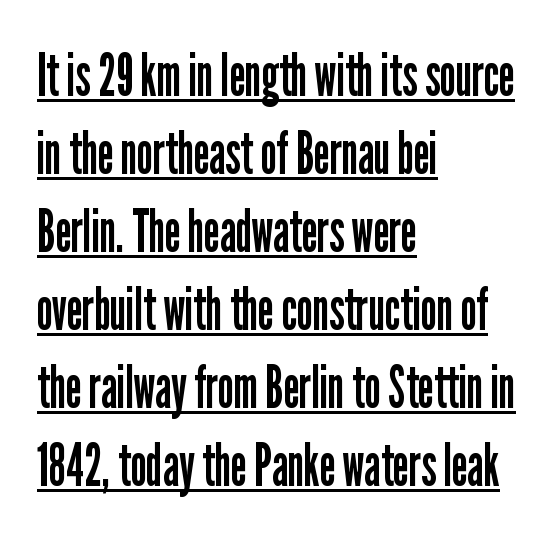
The rendering uses natural spacing where letterforms have individual widths. Notice how a bar underscores the lettering throughout. Stroke terminals: plain, sans-serif. The type is set solid horizontally, with unmodified tracking.
